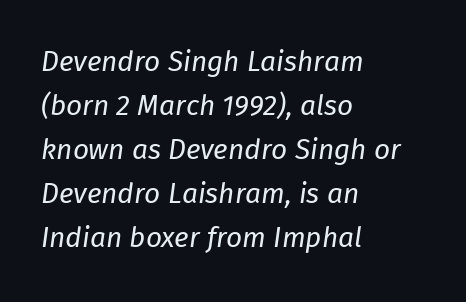
The image shows 28 px regular-weight type, italic (leaning right); set left-aligned, normal line spacing (1.57x), normal letter spacing, not underlined; low stroke contrast and a medium x-height.
